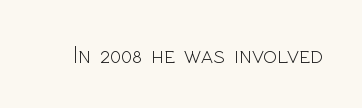
The image shows 26 px text type, upright; set normal letter spacing, not underlined.
